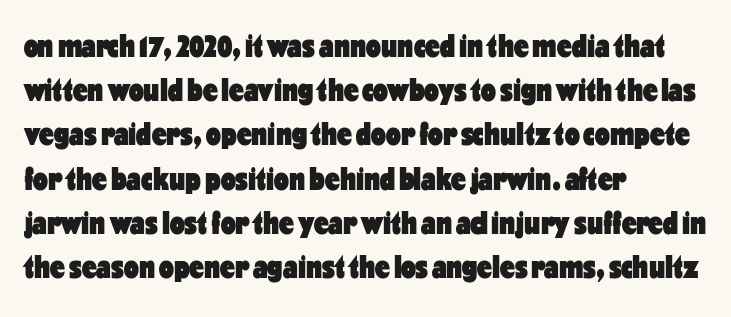
The image shows 33 px heavy, condensed sans-serif type, upright; set left-aligned, normal line spacing (1.34x), normal letter spacing, not underlined; low stroke contrast and a medium x-height.
